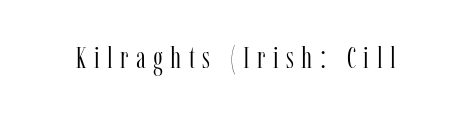
The rendering inserts visible extra space after every character. Spacing verdict: proportional, widths tailored to each character. The letters carry serifs — small finishing strokes at the ends of their stems. Stem width sits at or under what a default text font uses. The foot of each line stays bare and open. The type sits square on the baseline with zero lean.
